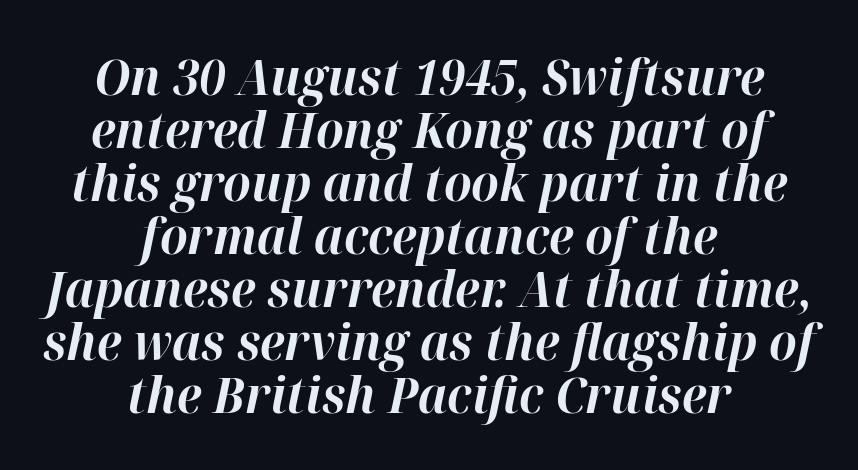
The image shows 49 px bold type, italic (leaning right); set centered, tight line spacing (1.08x), normal letter spacing, not underlined; high stroke contrast and a medium x-height.
